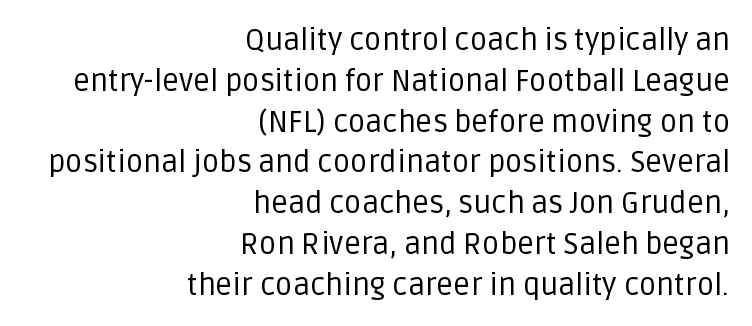
Every row of glyphs terminates at an identical x-position on the right. Does extra space separate the letters? No, they use regular spacing. Stem width sits at or under what a default text font uses. Decoration check: the copy has no underline.
